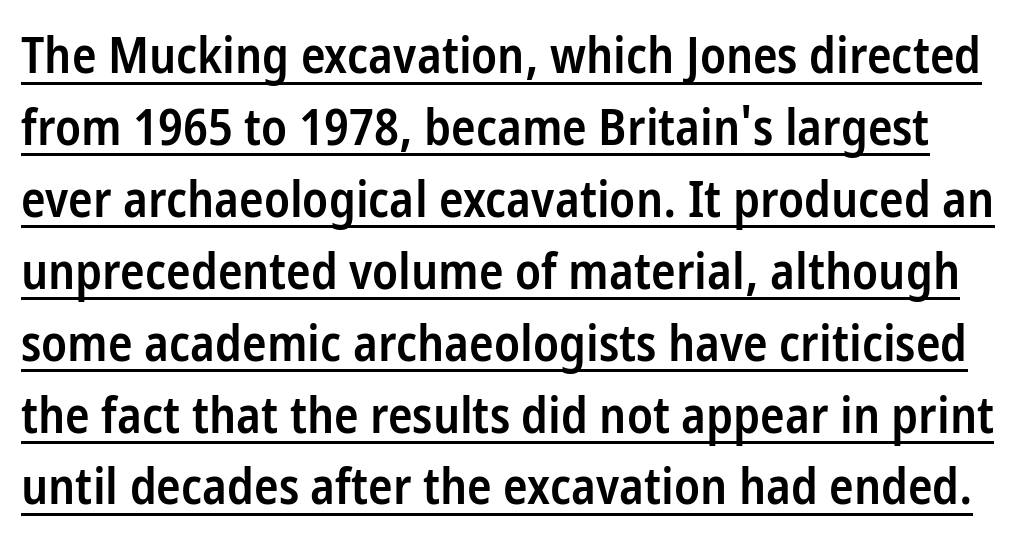
Q: Is the text bold? A: Semi-bold.
Q: Is the text italic (slanted)? A: No, it is upright.
Q: Is the typeface a serif or a sans-serif typeface? A: Sans-serif.
Q: Is the text underlined? A: Yes.
Q: Is the spacing between letters normal or unusually wide? A: Normal.
Q: Is the spacing between lines tight, normal or loose? A: Normal.
Q: Width (condensed, normal, or wide)? A: Condensed.
Q: Stroke contrast? A: Low.
Q: x-height? A: Medium.
Q: Monospaced? A: No.
